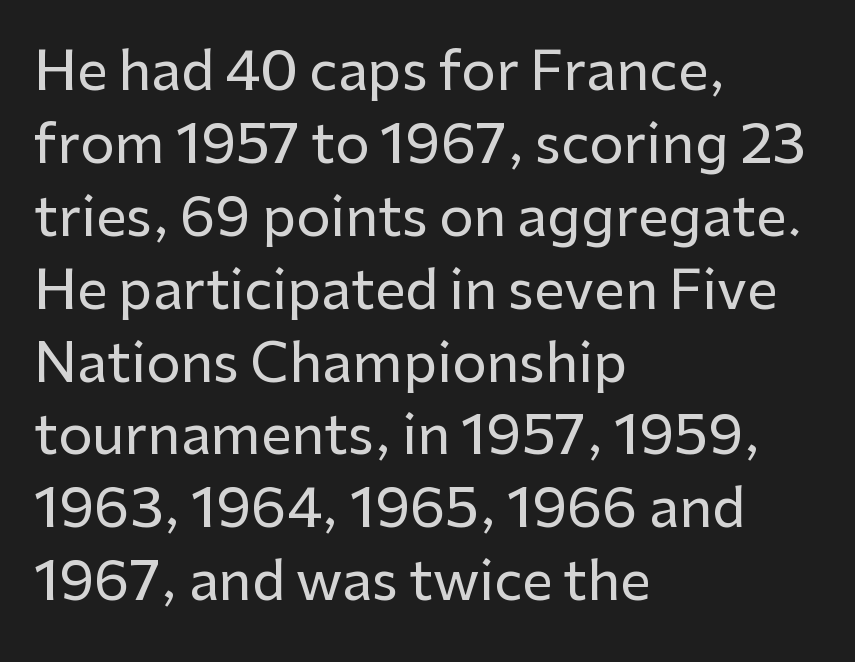
Note the varied advance widths — an 'i' is clearly narrower than an 'm'. Letterform terminals end flat and unadorned throughout the passage. Quick note: not italic, upright. Interline gaps are of average width in this sample. Beneath every word, the page is bare. These lines stack with their left ends in a neat column.
